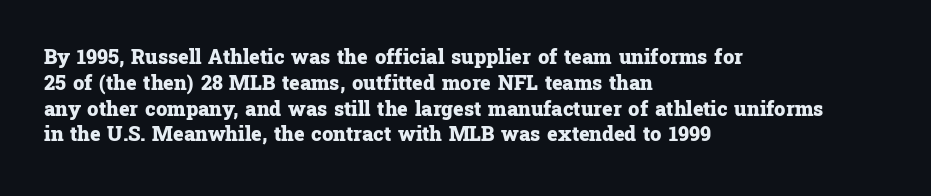
The image shows 20 px bold type, upright; set left-aligned, normal line spacing (1.29x), normal letter spacing, not underlined.
